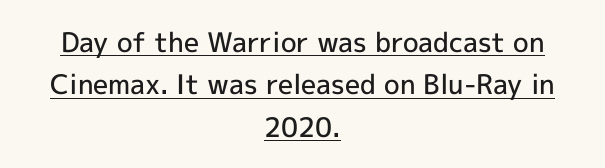
The lines are quadded center. The passage shown has conventional tracking throughout. The block of text has a typical density, with ordinary space between rows. Does the weight exceed regular? Yes, but only to semibold. The typesetter has applied underlining to the passage shown.
